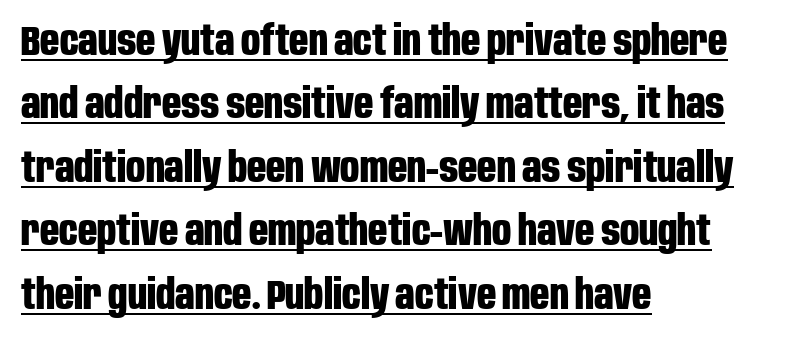
Is the letter spacing exaggerated? No — it looks like the ordinary default. The vertical gap from one line to the next is medium. The passage shown is typed in a proportional face where columns would drift. Heft: maximum for text — a bold. The lettering holds an erect, upright posture throughout. Check the space under the baseline: a stroke is drawn there.
